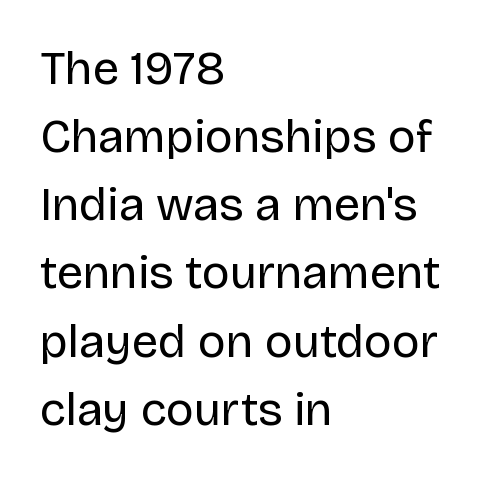
The image shows 47 px regular-weight sans-serif type, upright; set left-aligned, normal line spacing (1.45x), normal letter spacing, not underlined; low stroke contrast and a large x-height.
